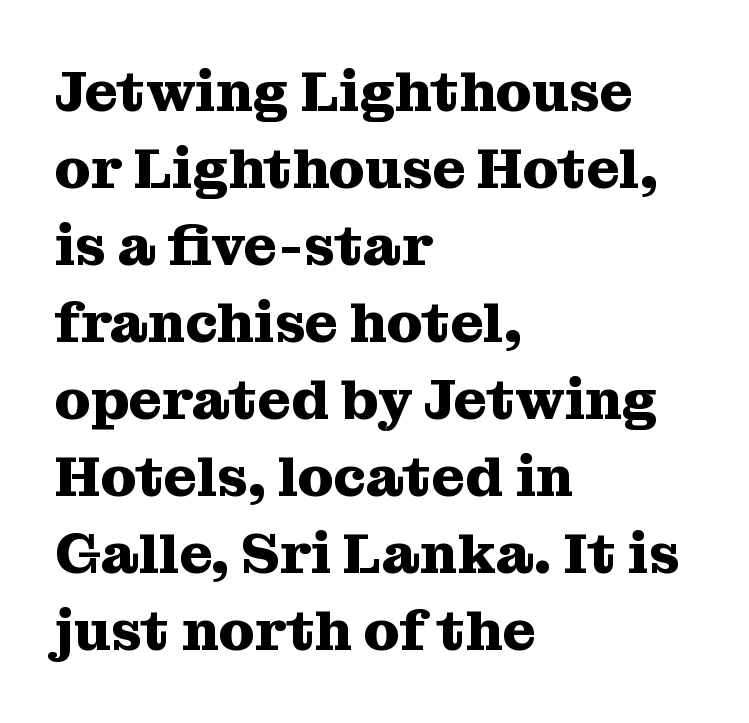
Q: Is the text bold? A: Yes.
Q: Is the text italic (slanted)? A: No, it is upright.
Q: Is the typeface a serif or a sans-serif typeface? A: Serif.
Q: Is the text underlined? A: No.
Q: How is the paragraph aligned? A: Left-aligned.
Q: Is the spacing between letters normal or unusually wide? A: Normal.
Q: Is the spacing between lines tight, normal or loose? A: Normal.
Q: Width (condensed, normal, or wide)? A: Normal.
Q: Stroke contrast? A: Medium.
Q: x-height? A: Medium.
Q: Monospaced? A: No.
